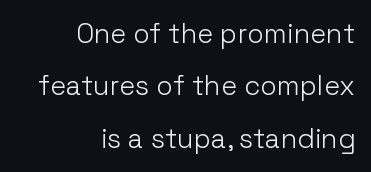
Q: Is the text bold? A: No.
Q: Is the text italic (slanted)? A: No, it is upright.
Q: Is the text underlined? A: No.
Q: How is the paragraph aligned? A: Right-aligned.
Q: Is the spacing between letters normal or unusually wide? A: Normal.
Q: Is the spacing between lines tight, normal or loose? A: Loose.
